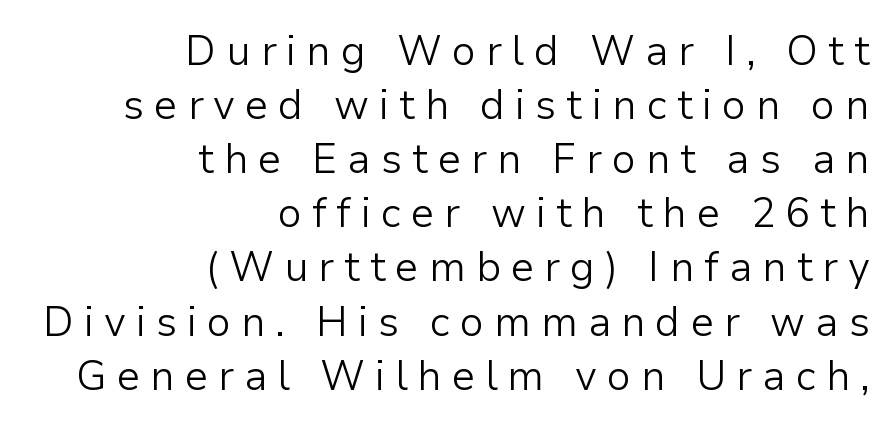
The image shows 41 px light sans-serif type, upright; set right-aligned, normal line spacing (1.32x), unusually wide letter spacing (+0.24 em), not underlined; low stroke contrast and a medium x-height.
